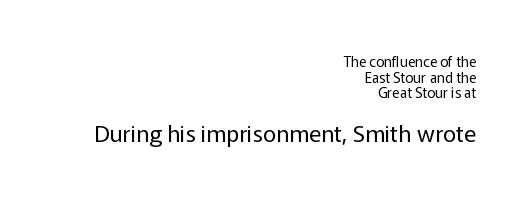
{"italic": "no", "bold": "no", "underline": "no", "align": "right", "line_spacing": "tight", "line_spacing_ratio": 1.11, "letter_spacing": "normal", "letter_spacing_em": 0.0, "larger_block": "second", "size_ratio": 1.64, "glyph_px": 23}
